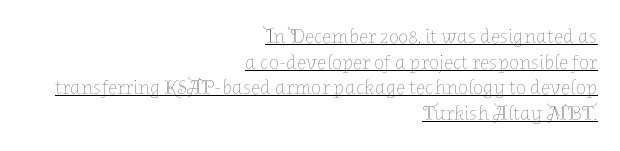
Q: Is the text bold? A: No.
Q: Is the text italic (slanted)? A: No, it is upright.
Q: Is the text underlined? A: Yes.
Q: How is the paragraph aligned? A: Right-aligned.
Q: Is the spacing between letters normal or unusually wide? A: Normal.
